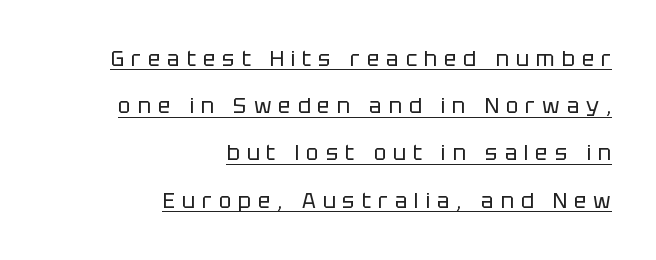
{"italic": "no", "bold": "no", "underline": "yes", "align": "right", "line_spacing": "loose", "line_spacing_ratio": 2.25, "letter_spacing": "wide", "letter_spacing_em": 0.33, "glyph_px": 21}
